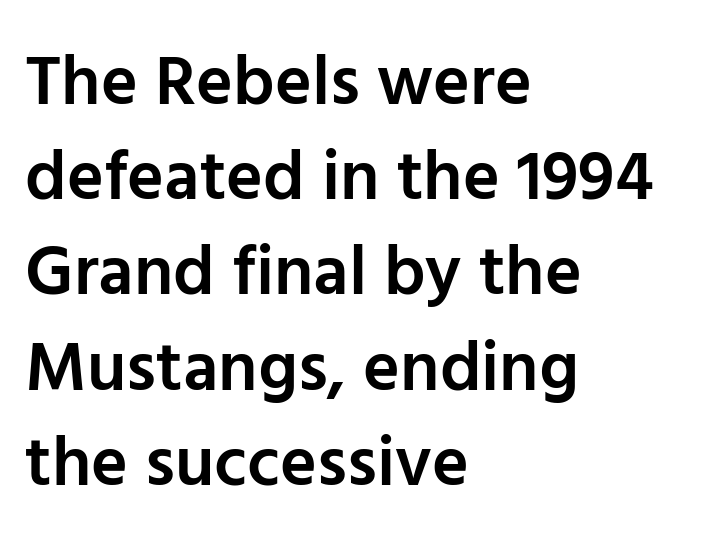
{"serif": "no", "italic": "no", "bold": "semi", "weight": "semibold", "width": "normal", "stroke_contrast": "low", "x_height": "medium", "monospaced": "no", "underline": "no", "align": "left", "line_spacing": "normal", "line_spacing_ratio": 1.36, "letter_spacing": "normal", "letter_spacing_em": 0.0, "glyph_px": 70}
